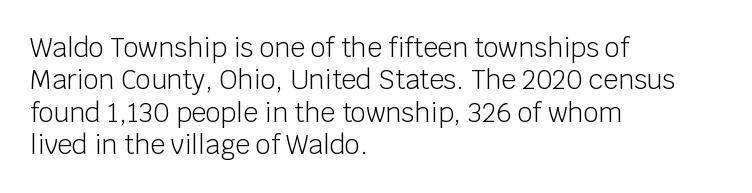
Line spacing here is normal. Nobody touched the tracking dial on this one. Quick note: underline off. Designer's note — italics off, roman on. The lines are quadded left.
